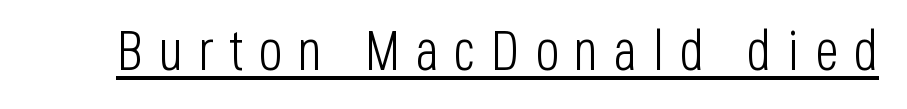
Q: Is the text bold? A: No.
Q: Is the text italic (slanted)? A: No, it is upright.
Q: Is the typeface a serif or a sans-serif typeface? A: Sans-serif.
Q: Is the text underlined? A: Yes.
Q: Is the spacing between letters normal or unusually wide? A: Unusually wide.
Q: Width (condensed, normal, or wide)? A: Condensed.
Q: Stroke contrast? A: Low.
Q: x-height? A: Large.
Q: Monospaced? A: No.
